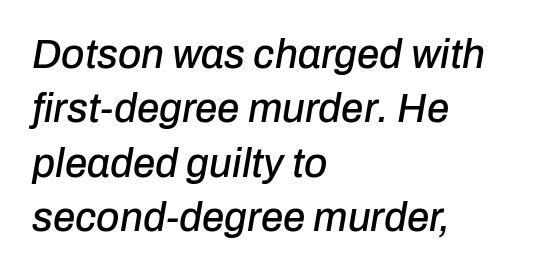
Q: Is the text italic (slanted)? A: Yes, it leans right by about 10 degrees.
Q: Is the text underlined? A: No.
Q: How is the paragraph aligned? A: Left-aligned.
Q: Is the spacing between letters normal or unusually wide? A: Normal.
Q: Is the spacing between lines tight, normal or loose? A: Normal.
Q: Width (condensed, normal, or wide)? A: Normal.
Q: Stroke contrast? A: Low.
Q: x-height? A: Medium.
Q: Monospaced? A: No.
